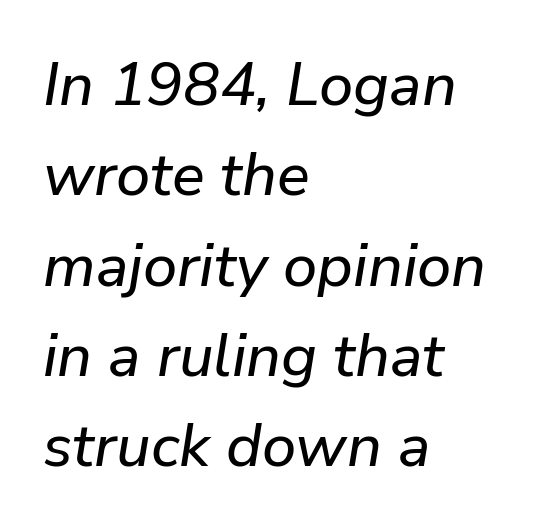
{"italic": "yes", "lean": "right", "slant_degrees": 9, "width": "normal", "stroke_contrast": "low", "x_height": "medium", "monospaced": "no", "underline": "no", "align": "left", "line_spacing": "normal", "line_spacing_ratio": 1.48, "letter_spacing": "normal", "letter_spacing_em": 0.0, "glyph_px": 61}
